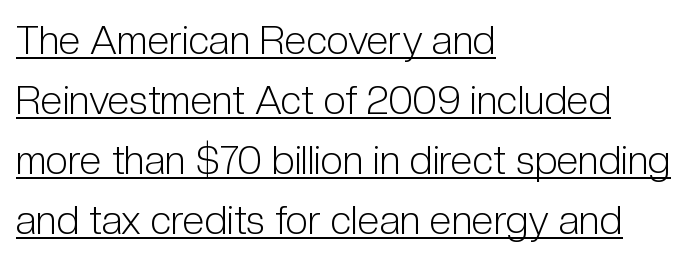
Compared with typical body copy, the letter spacing here is the same. Leftover space on each line is placed entirely after the last word. Think of a printed novel: that variable character pitch is what you see here. This sample keeps an unexceptional amount of space between lines.
